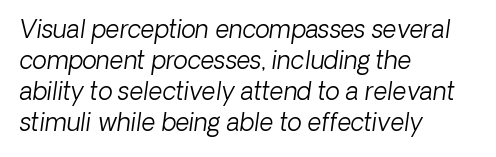
Q: Is the text bold? A: No.
Q: Is the text italic (slanted)? A: Yes, it leans right by about 8 degrees.
Q: Is the text underlined? A: No.
Q: How is the paragraph aligned? A: Left-aligned.
Q: Is the spacing between letters normal or unusually wide? A: Normal.
Q: Is the spacing between lines tight, normal or loose? A: Normal.
